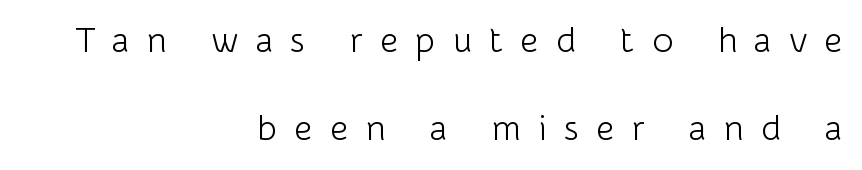
The image shows 36 px light sans-serif type, upright; set right-aligned, loose line spacing (2.45x), unusually wide letter spacing (+0.47 em), not underlined; low stroke contrast and a medium x-height.
